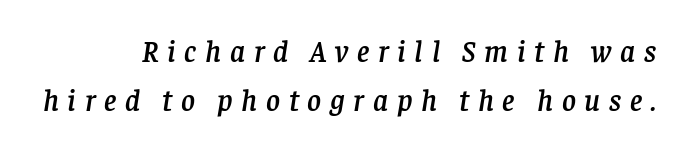
Q: Is the text italic (slanted)? A: Yes, it leans right by about 8 degrees.
Q: Is the typeface a serif or a sans-serif typeface? A: Serif.
Q: Is the text underlined? A: No.
Q: Is the spacing between letters normal or unusually wide? A: Unusually wide.
Q: Is the spacing between lines tight, normal or loose? A: Normal.
Q: Width (condensed, normal, or wide)? A: Normal.
Q: Stroke contrast? A: Low.
Q: x-height? A: Large.
Q: Monospaced? A: No.
